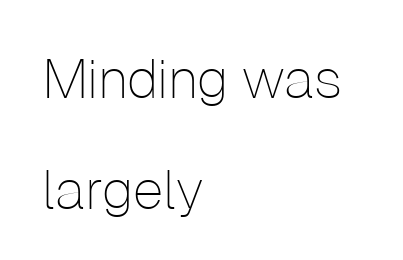
The image shows 55 px thin sans-serif type, upright; set left-aligned, loose line spacing (2.01x), normal letter spacing, not underlined; low stroke contrast and a medium x-height.
